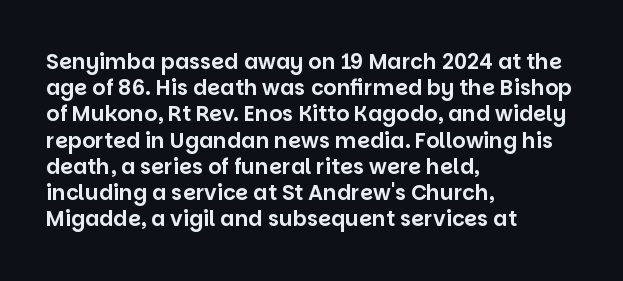
{"italic": "no", "underline": "no", "align": "left", "line_spacing": "normal", "line_spacing_ratio": 1.25, "letter_spacing": "normal", "letter_spacing_em": 0.0, "glyph_px": 21}
